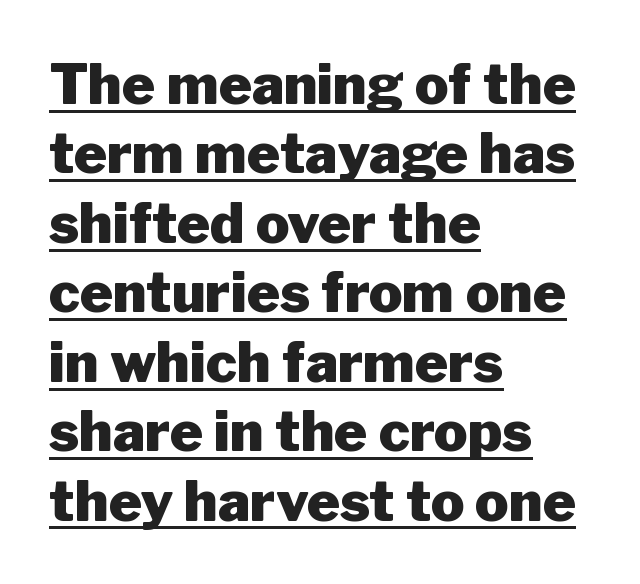
Q: Is the text bold? A: Yes.
Q: Is the text italic (slanted)? A: No, it is upright.
Q: Is the typeface a serif or a sans-serif typeface? A: Sans-serif.
Q: Is the text underlined? A: Yes.
Q: How is the paragraph aligned? A: Left-aligned.
Q: Is the spacing between letters normal or unusually wide? A: Normal.
Q: Width (condensed, normal, or wide)? A: Normal.
Q: Stroke contrast? A: Low.
Q: x-height? A: Medium.
Q: Monospaced? A: No.
